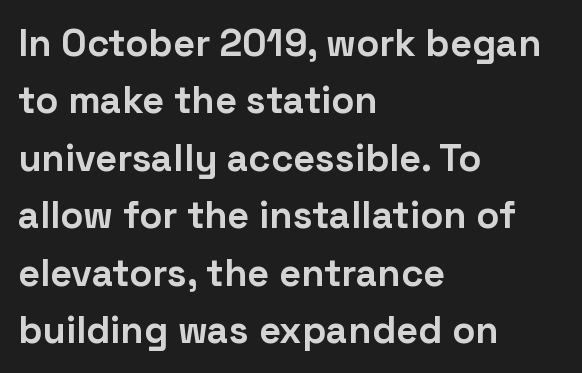
Q: Is the text bold? A: Yes.
Q: Is the text italic (slanted)? A: No, it is upright.
Q: Is the typeface a serif or a sans-serif typeface? A: Sans-serif.
Q: Is the text underlined? A: No.
Q: How is the paragraph aligned? A: Left-aligned.
Q: Is the spacing between letters normal or unusually wide? A: Normal.
Q: Is the spacing between lines tight, normal or loose? A: Normal.
Q: Width (condensed, normal, or wide)? A: Normal.
Q: Stroke contrast? A: Low.
Q: x-height? A: Medium.
Q: Monospaced? A: No.
